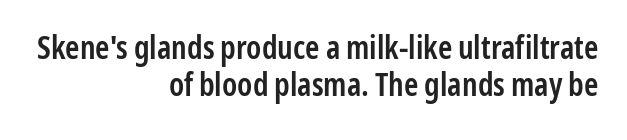
The image shows 32 px semibold, condensed sans-serif type, upright; set right-aligned, line spacing 1.16x, normal letter spacing, not underlined; low stroke contrast and a medium x-height.
